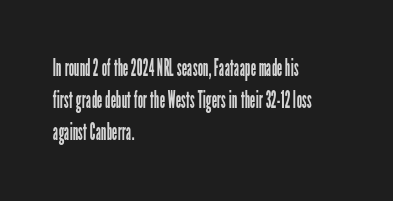
The strip under each line holds only bare page. You could call the tracking neutral — neither tight nor loose. Where is the straight margin? On the left. Upright lettering throughout. The weight tops out at a normal text grade.
